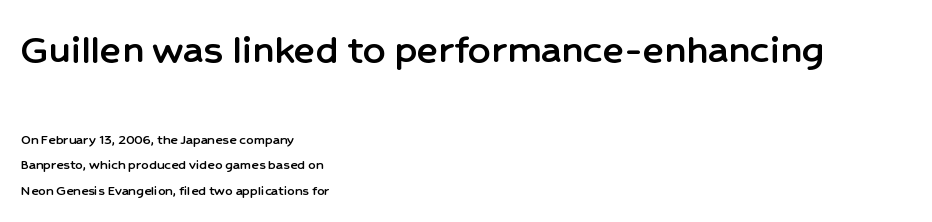
{"serif": "no", "italic": "no", "width": "normal", "stroke_contrast": "low", "x_height": "medium", "monospaced": "no", "underline": "no", "align": "left", "line_spacing": "normal", "line_spacing_ratio": 1.68, "letter_spacing": "normal", "letter_spacing_em": 0.0, "larger_block": "first", "size_ratio": 2.93, "glyph_px": 44}
